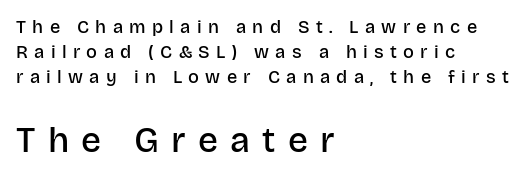
Q: Is the text bold? A: Semi-bold.
Q: Is the text italic (slanted)? A: No, it is upright.
Q: Is the typeface a serif or a sans-serif typeface? A: Sans-serif.
Q: Is the text underlined? A: No.
Q: How is the paragraph aligned? A: Left-aligned.
Q: Is the spacing between letters normal or unusually wide? A: Unusually wide.
Q: Is the spacing between lines tight, normal or loose? A: Normal.
Q: Which block of text is set in a larger size, the first (top) or the second (bottom)? A: The second (bottom) one.
Q: Width (condensed, normal, or wide)? A: Normal.
Q: Stroke contrast? A: Low.
Q: x-height? A: Large.
Q: Monospaced? A: No.
